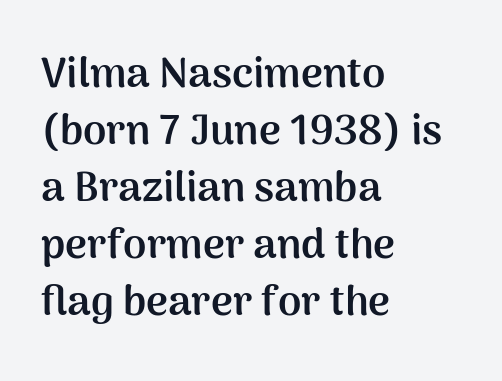
{"serif": "no", "italic": "no", "bold": "yes", "weight": "semibold", "width": "normal", "stroke_contrast": "medium", "x_height": "medium", "monospaced": "no", "underline": "no", "align": "left", "line_spacing": "normal", "line_spacing_ratio": 1.36, "letter_spacing": "normal", "letter_spacing_em": 0.0, "glyph_px": 42}
